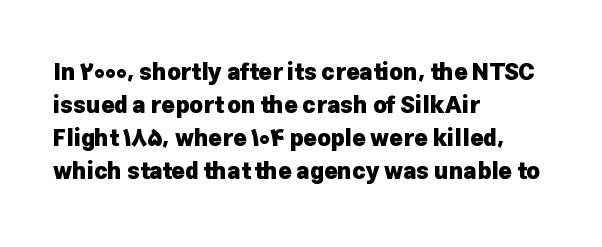
The image shows 23 px bold type, upright; set left-aligned, normal line spacing (1.44x), normal letter spacing, not underlined.
